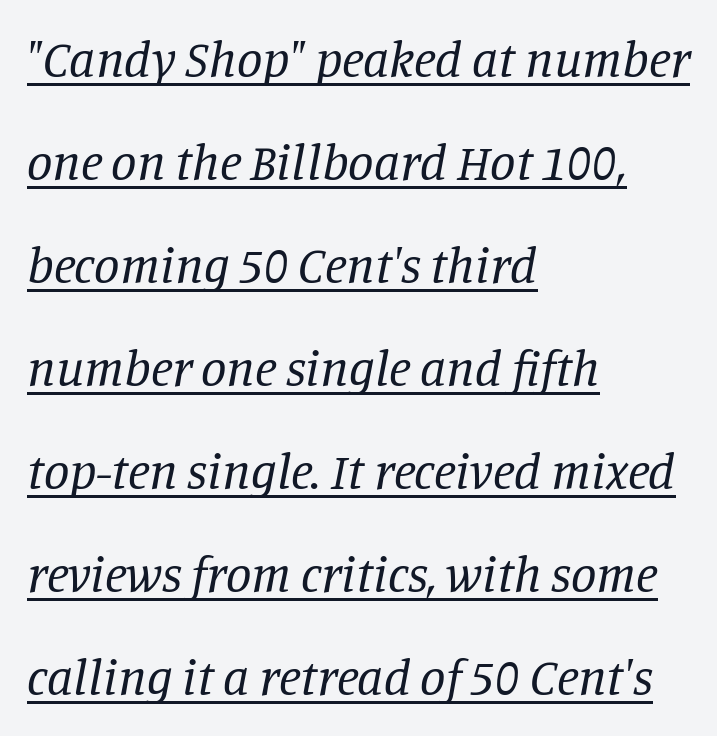
{"serif": "yes", "italic": "yes", "lean": "right", "slant_degrees": 11, "bold": "no", "weight": "regular", "width": "normal", "stroke_contrast": "low", "x_height": "large", "monospaced": "no", "underline": "yes", "align": "left", "line_spacing": "loose", "line_spacing_ratio": 2.02, "letter_spacing": "normal", "letter_spacing_em": 0.0, "glyph_px": 51}
